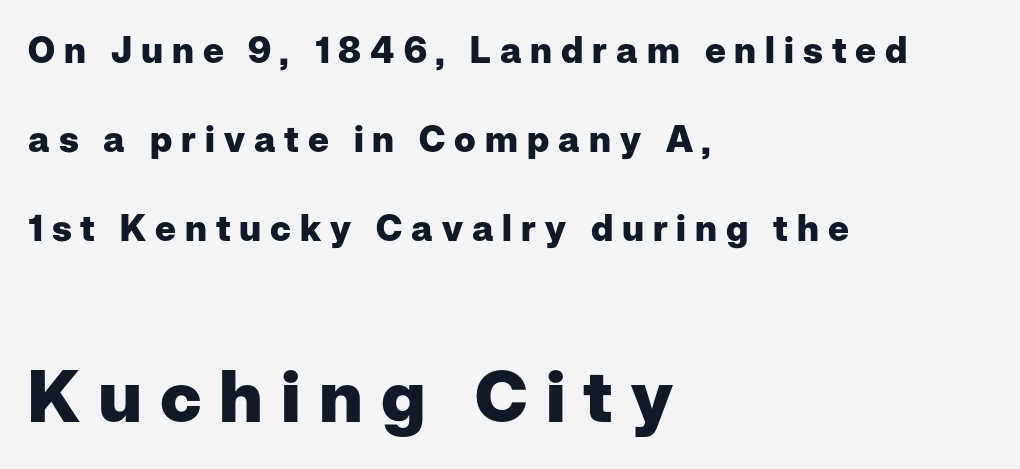
The image shows 72 px heavy sans-serif type, upright; set left-aligned, loose line spacing (2.47x), unusually wide letter spacing (+0.25 em), not underlined; the second (bottom) block is 2.0x larger; low stroke contrast and a medium x-height.
